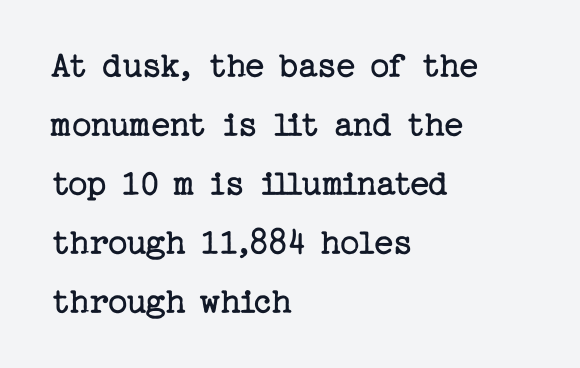
{"serif": "yes", "italic": "no", "bold": "no", "weight": "regular", "width": "normal", "stroke_contrast": "low", "x_height": "medium", "underline": "no", "align": "left", "line_spacing": "normal", "line_spacing_ratio": 1.55, "letter_spacing": "normal", "letter_spacing_em": 0.0, "glyph_px": 38}
